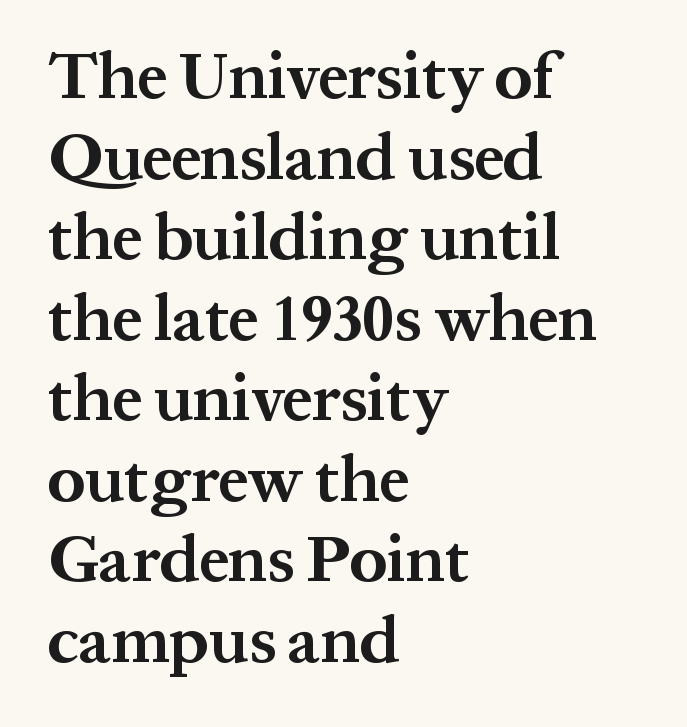
Q: Is the text bold? A: Yes.
Q: Is the text italic (slanted)? A: No, it is upright.
Q: Is the typeface a serif or a sans-serif typeface? A: Serif.
Q: Is the text underlined? A: No.
Q: How is the paragraph aligned? A: Left-aligned.
Q: Is the spacing between letters normal or unusually wide? A: Normal.
Q: Width (condensed, normal, or wide)? A: Normal.
Q: Stroke contrast? A: Medium.
Q: x-height? A: Medium.
Q: Monospaced? A: No.
